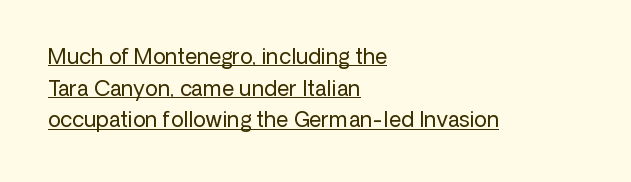
{"italic": "no", "bold": "no", "underline": "yes", "align": "left", "line_spacing": "normal", "line_spacing_ratio": 1.51, "letter_spacing": "normal", "letter_spacing_em": 0.0, "glyph_px": 21}
